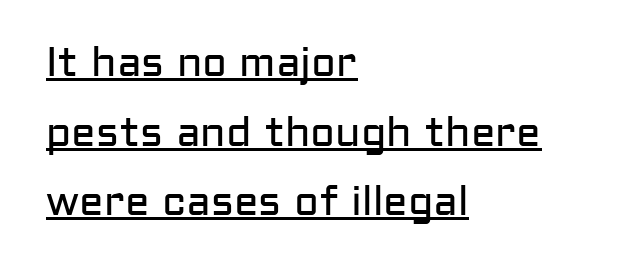
The image shows 41 px regular-weight sans-serif type, upright; set left-aligned, normal line spacing (1.7x), normal letter spacing, underlined; low stroke contrast and a medium x-height.
